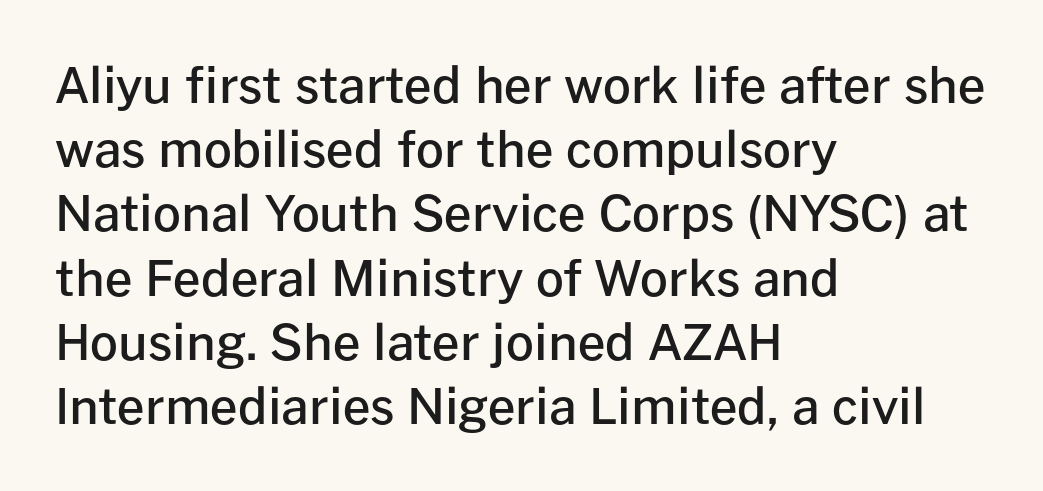
The image shows 49 px semibold sans-serif type, upright; set left-aligned, normal line spacing (1.31x), normal letter spacing, not underlined; low stroke contrast and a medium x-height.
